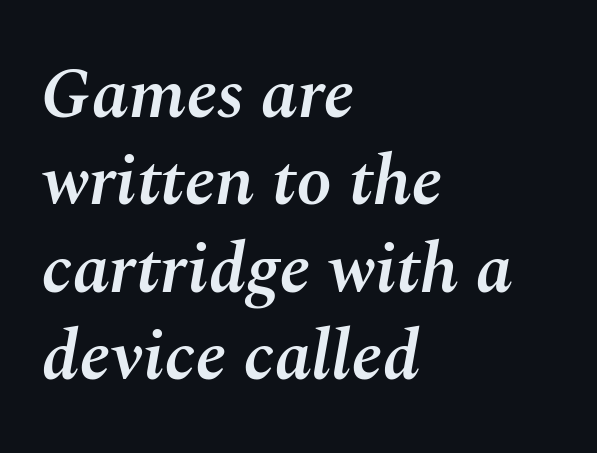
Horizontal alignment here is leftward, the default for most running prose. The letters advance in unequal steps, a hallmark of proportional type. Is the letter spacing exaggerated? No — it looks like the ordinary default. Is the type slanted? Yes — the strokes lean at a clear angle. No word sits above an underline. The typesetting leans somewhat heavy: a semibold.
